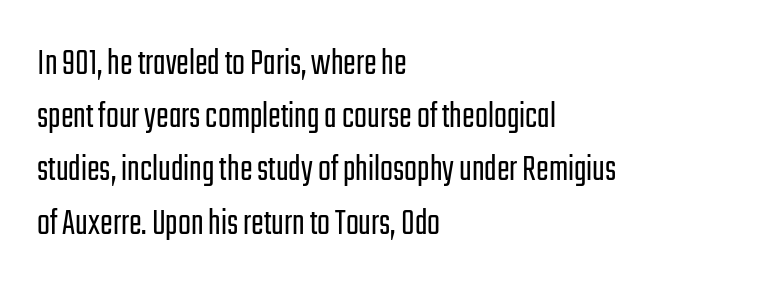
Is this a sans? Yes — the strokes have no serifs. Bare-footed words on every line. Standard letterfit; no display-style spreading of the glyphs. Here the designer chose a conventional face with non-uniform glyph widths. Baseline-to-baseline distance is the conventional proportion of letter height.
